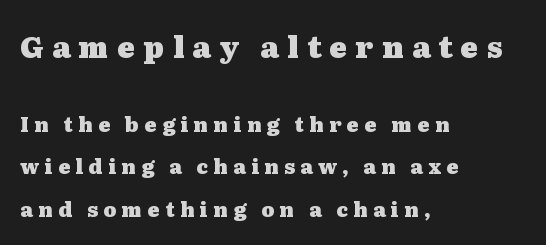
The specimen reads as upright at a glance. The strokes are fattened all the way to bold. Scale decreases going downward across the two blocks. The passage shown is not underscored anywhere. Successive baselines arrive slowly, with a big drop between each.
